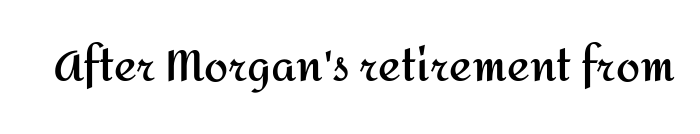
{"serif": "no", "italic": "no", "bold": "yes", "weight": "semibold", "width": "normal", "stroke_contrast": "medium", "x_height": "medium", "monospaced": "no", "underline": "no", "letter_spacing": "normal", "letter_spacing_em": 0.0, "glyph_px": 43}
